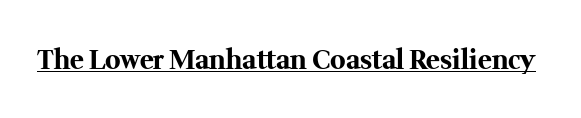
{"italic": "no", "bold": "yes", "underline": "yes", "letter_spacing": "normal", "letter_spacing_em": 0.0, "glyph_px": 26}
